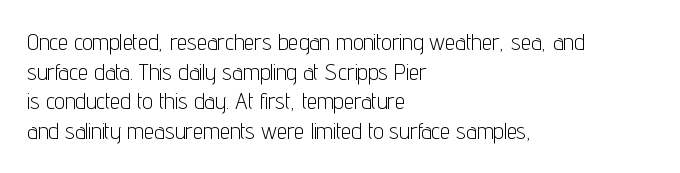
The image shows 23 px text type, upright; set left-aligned, normal line spacing (1.29x), normal letter spacing, not underlined.
